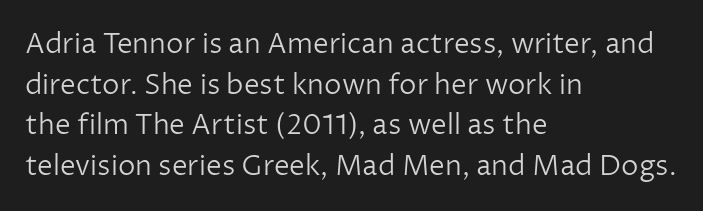
Bare-footed words on every line. You could not count columns in this text — the font is proportionally spaced. Which margin do the lines hug? The left one — the right edge is uneven. Ink coverage per letter is moderate at most.
